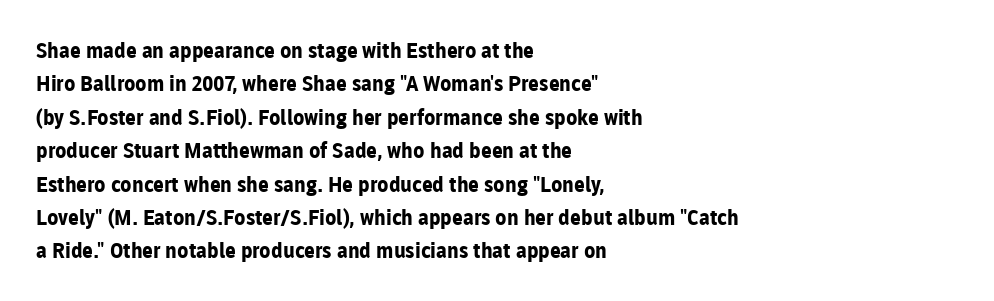
The image shows 21 px bold type, upright; set left-aligned, normal line spacing (1.59x), normal letter spacing, not underlined.
